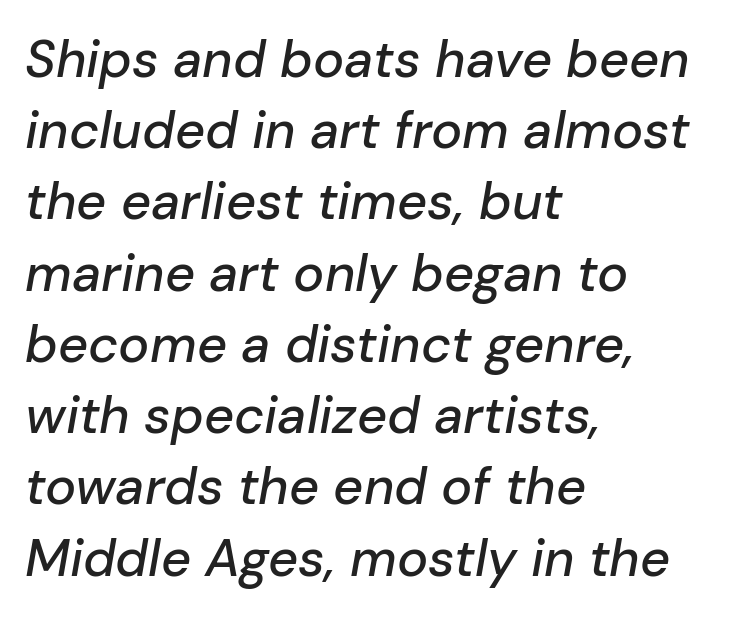
{"italic": "yes", "lean": "right", "slant_degrees": 10, "width": "normal", "stroke_contrast": "low", "x_height": "medium", "monospaced": "no", "underline": "no", "align": "left", "line_spacing": "normal", "line_spacing_ratio": 1.37, "letter_spacing": "normal", "letter_spacing_em": 0.0, "glyph_px": 52}
